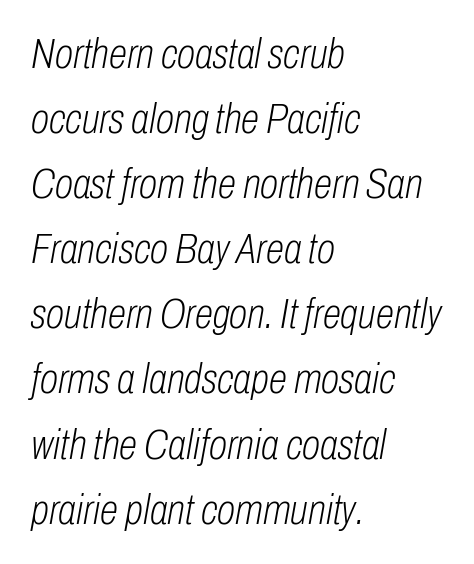
The letters advance in unequal steps, a hallmark of proportional type. The glyphs look as if they've been sheared to an angle. The block of text has a typical density, with ordinary space between rows. The face used here is rendered with its standard letterfit.
